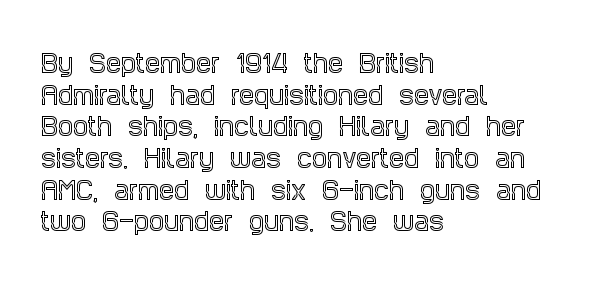
{"italic": "no", "underline": "no", "align": "left", "line_spacing": "normal", "line_spacing_ratio": 1.32, "letter_spacing": "normal", "letter_spacing_em": 0.0, "glyph_px": 24}
